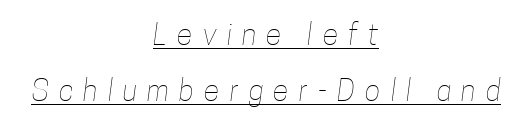
Q: Is the text bold? A: No.
Q: Is the text underlined? A: Yes.
Q: How is the paragraph aligned? A: Centered.
Q: Is the spacing between letters normal or unusually wide? A: Unusually wide.
Q: Is the spacing between lines tight, normal or loose? A: Loose.
Q: Width (condensed, normal, or wide)? A: Condensed.
Q: Stroke contrast? A: Low.
Q: x-height? A: Medium.
Q: Monospaced? A: No.
